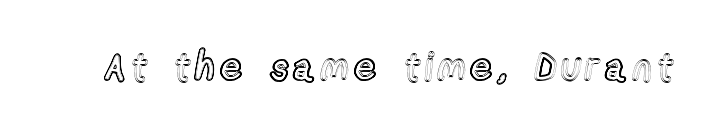
Q: Is the text italic (slanted)? A: Yes.
Q: Is the text underlined? A: No.
Q: Width (condensed, normal, or wide)? A: Condensed.
Q: x-height? A: Medium.
Q: Monospaced? A: No.
